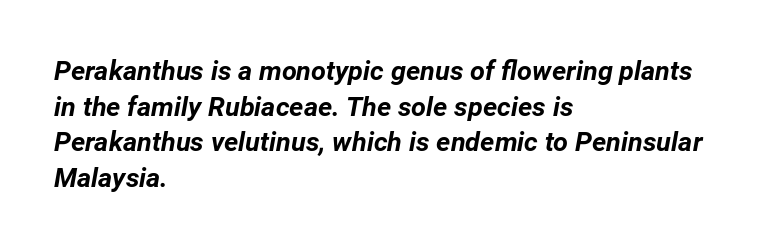
{"italic": "yes", "lean": "right", "slant_degrees": 12, "bold": "yes", "underline": "no", "align": "left", "line_spacing": "normal", "line_spacing_ratio": 1.32, "letter_spacing": "normal", "letter_spacing_em": 0.0, "glyph_px": 27}
